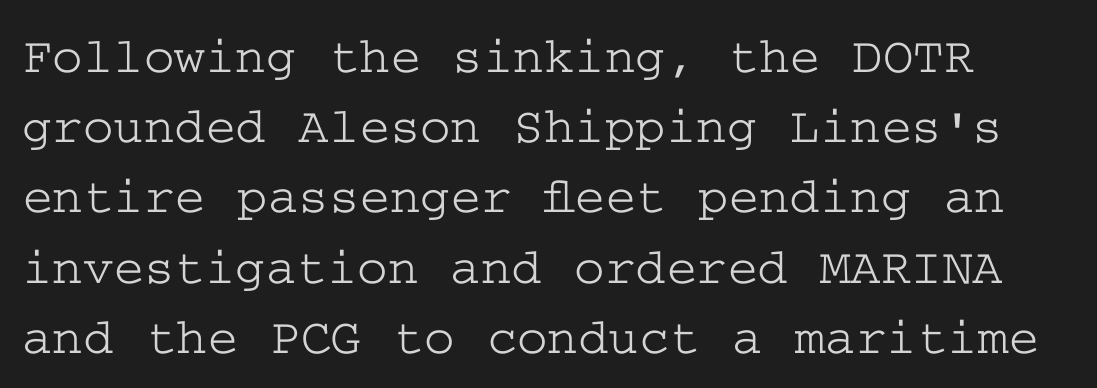
The image shows 52 px wide serif type, upright; set normal line spacing (1.35x), normal letter spacing, not underlined; low stroke contrast and a medium x-height.
